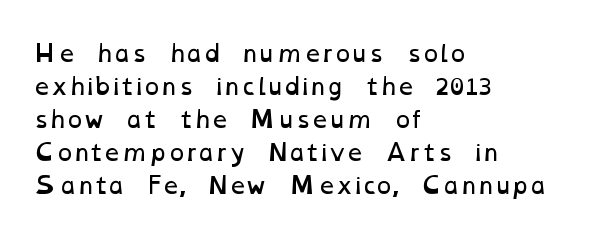
The image shows 23 px text type; set left-aligned, normal line spacing (1.44x), normal letter spacing, not underlined.
